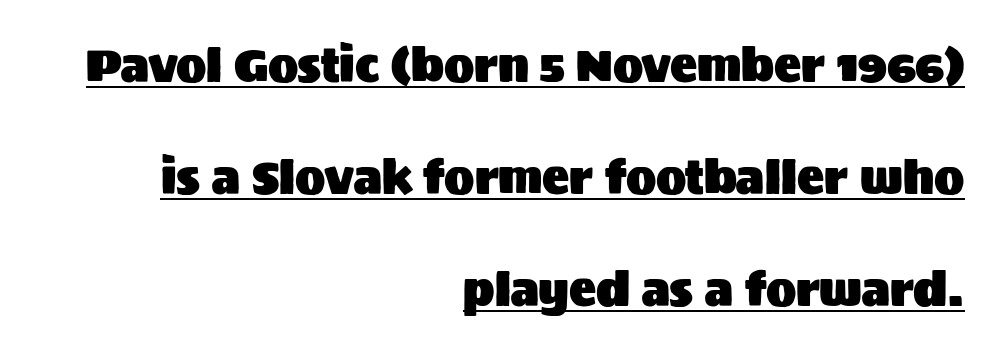
Honestly, the underline is the first thing you notice here. This sample trades compactness for vertical openness between lines. The letters carry no serifs — their stems end cleanly without finishing strokes. Where is the straight margin? On the right.
